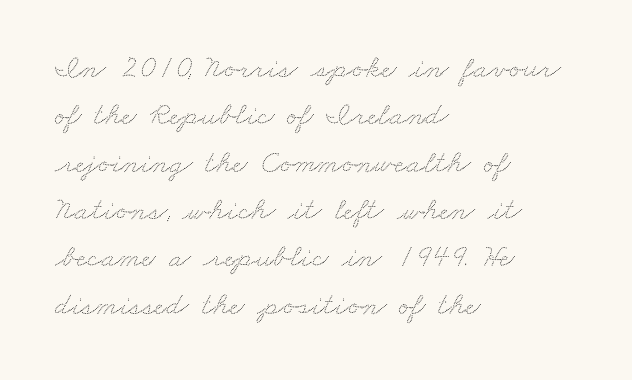
The image shows 32 px wide type; set left-aligned, normal line spacing (1.48x), normal letter spacing, not underlined; low stroke contrast and a small x-height.
